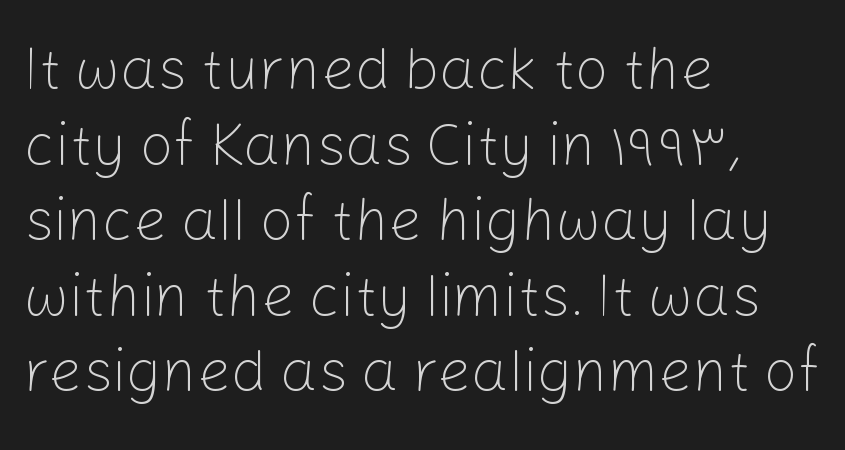
The image shows 59 px light sans-serif type, upright; set left-aligned, normal line spacing (1.28x), normal letter spacing, not underlined; low stroke contrast and a medium x-height.
